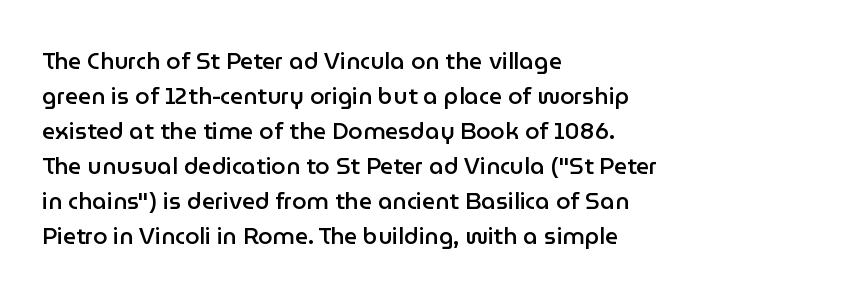
Teacher's note: observe the even left margin — that is flush-left alignment. The letters stand upright; this is a roman face. The string is rendered with underlining switched off. A somewhat darkened texture: the type is semibold rather than bold.
